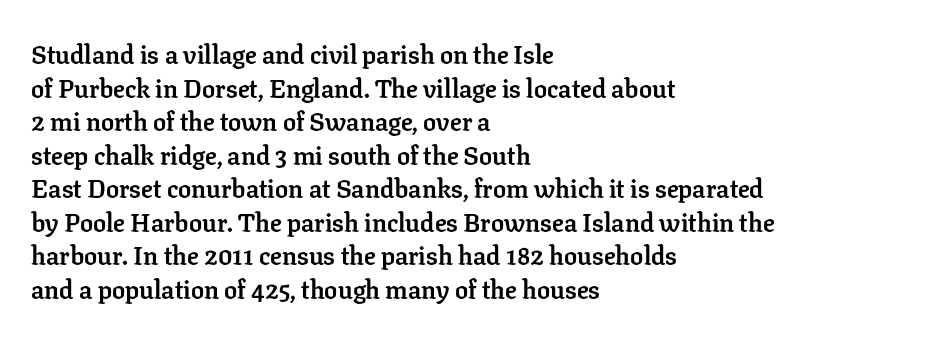
Regarding leading, the lines here are spaced in the standard way. Nothing unusual about the tracking: characters are spaced as the font intends. Clear beneath every line of the passage. The compositor pushed each line to the left boundary. Ascenders rise straight up at ninety degrees. The font is running at its bold setting.
